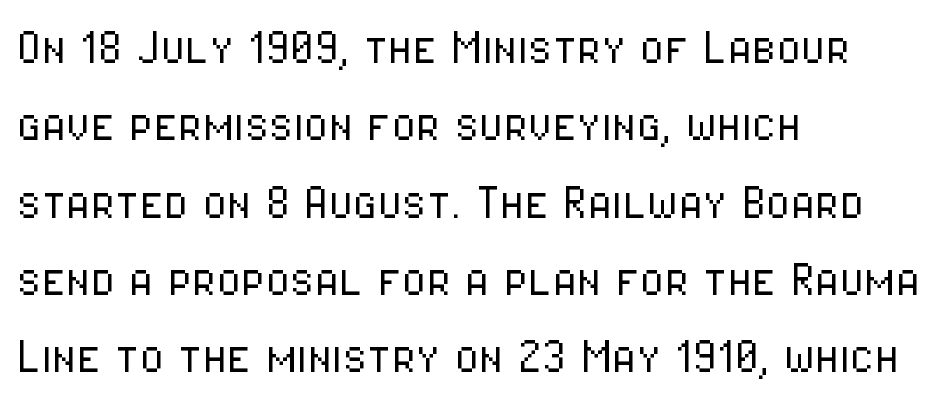
Classification — sans serif. Varying glyph widths throughout — classic text-font behaviour. This is roman type, the default non-slanted kind. No extra ink here — the face is not bold. If you measured baseline to baseline, you'd find a middling distance.
